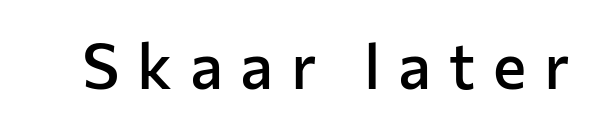
{"serif": "no", "italic": "no", "bold": "semi", "weight": "semibold", "width": "normal", "stroke_contrast": "low", "x_height": "medium", "monospaced": "no", "underline": "no", "letter_spacing": "wide", "letter_spacing_em": 0.28, "glyph_px": 63}
